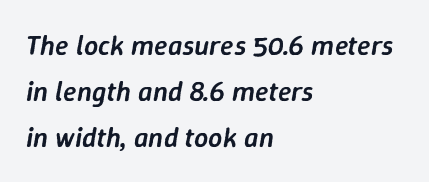
The image shows 28 px semibold type, italic (leaning right); set left-aligned, normal line spacing (1.64x), normal letter spacing, not underlined; low stroke contrast and a medium x-height.
